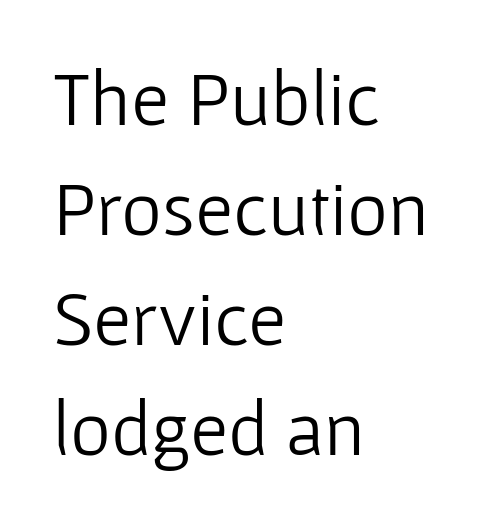
Q: Is the text bold? A: No.
Q: Is the text italic (slanted)? A: No, it is upright.
Q: Is the typeface a serif or a sans-serif typeface? A: Sans-serif.
Q: Is the text underlined? A: No.
Q: How is the paragraph aligned? A: Left-aligned.
Q: Is the spacing between letters normal or unusually wide? A: Normal.
Q: Is the spacing between lines tight, normal or loose? A: Normal.
Q: Width (condensed, normal, or wide)? A: Normal.
Q: Stroke contrast? A: Low.
Q: x-height? A: Medium.
Q: Monospaced? A: No.
